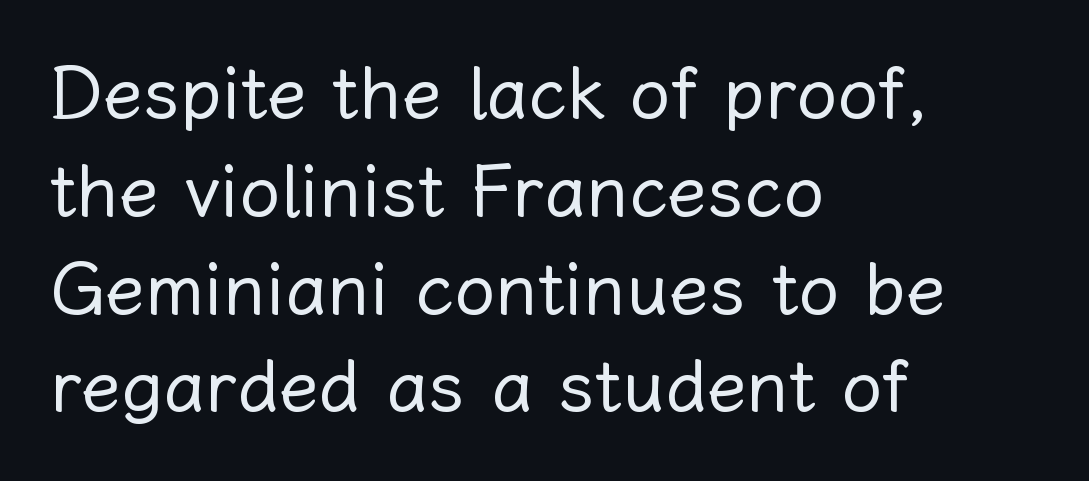
The image shows 73 px regular-weight type, upright; set left-aligned, normal line spacing (1.34x), normal letter spacing, not underlined; low stroke contrast and a medium x-height.
